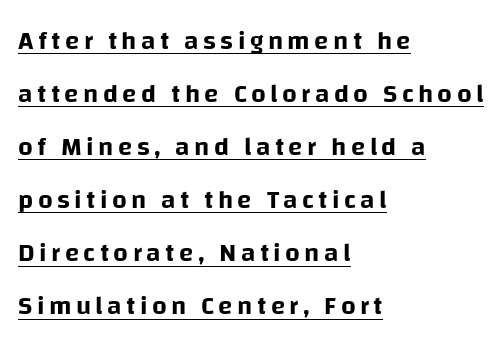
{"italic": "no", "underline": "yes", "align": "left", "line_spacing": "loose", "line_spacing_ratio": 2.04, "glyph_px": 26}
